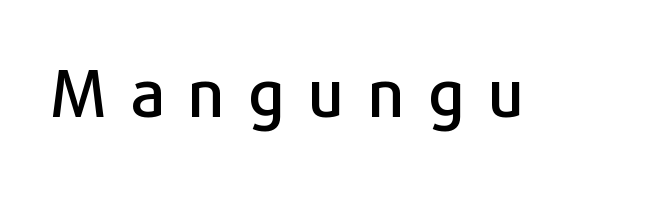
The image shows 65 px sans-serif type, upright; set unusually wide letter spacing (+0.36 em), not underlined; low stroke contrast and a medium x-height.
